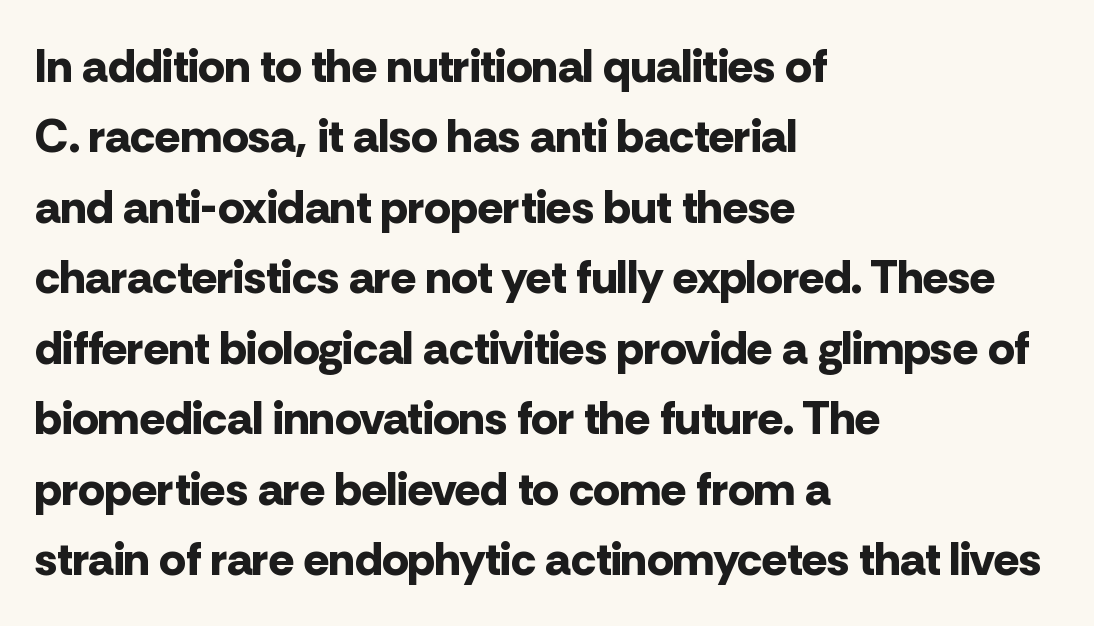
The image shows 47 px bold sans-serif type, upright; set left-aligned, normal line spacing (1.5x), normal letter spacing, not underlined; low stroke contrast and a medium x-height.
